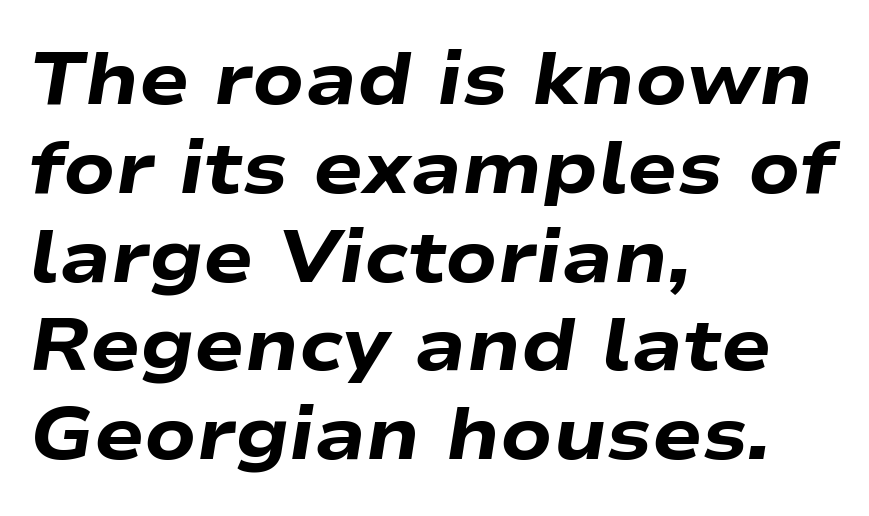
Rule under the text: the space is simply empty. A typesetter would call this proportional, since set widths differ per character. Characters are canted at an angle relative to the baseline's perpendicular. Pretty heavy lettering here — definitely bold. This sample uses plain, unmodified letter spacing.
